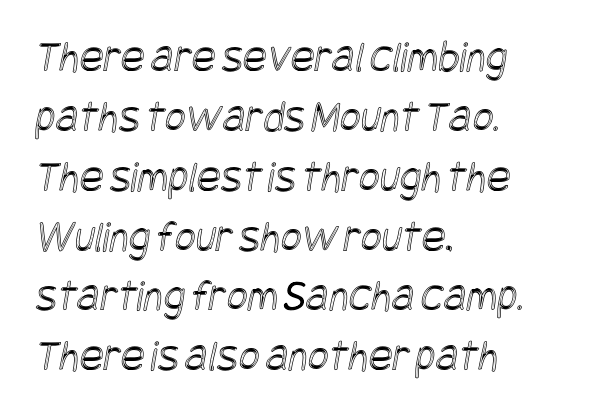
The image shows 45 px condensed type; set left-aligned, normal line spacing (1.33x), normal letter spacing, not underlined; a large x-height.
